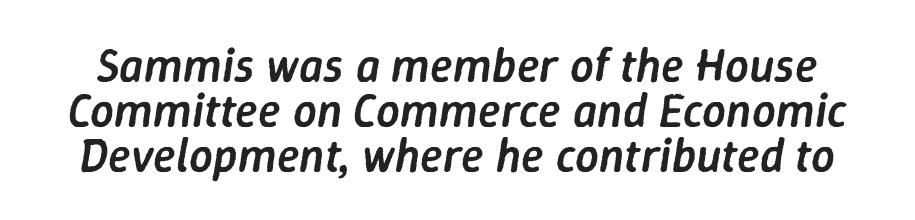
The image shows 47 px semibold type, italic (leaning right); set tight line spacing (0.96x), normal letter spacing, not underlined; low stroke contrast and a medium x-height.
